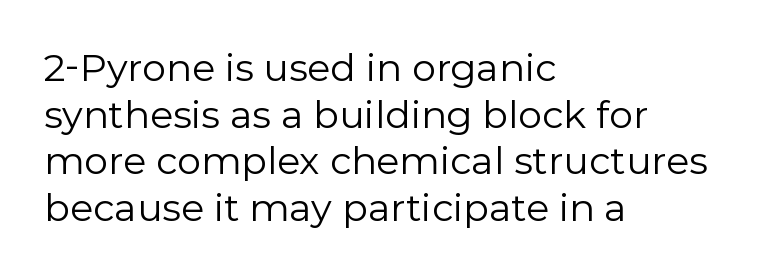
Q: Is the text bold? A: No.
Q: Is the text italic (slanted)? A: No, it is upright.
Q: Is the typeface a serif or a sans-serif typeface? A: Sans-serif.
Q: Is the text underlined? A: No.
Q: How is the paragraph aligned? A: Left-aligned.
Q: Is the spacing between letters normal or unusually wide? A: Normal.
Q: Width (condensed, normal, or wide)? A: Normal.
Q: Stroke contrast? A: Low.
Q: x-height? A: Medium.
Q: Monospaced? A: No.
